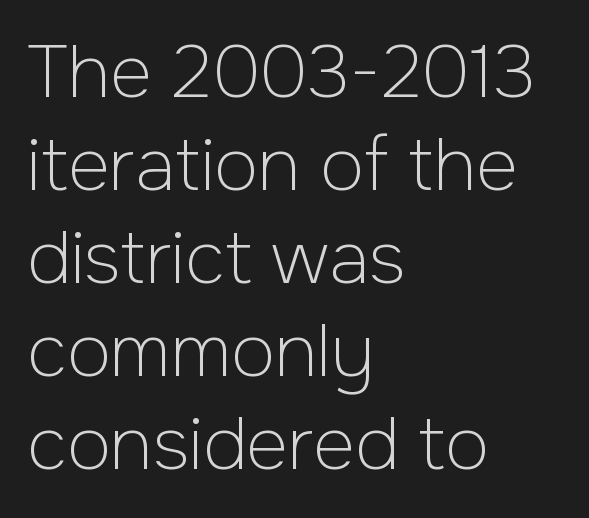
{"serif": "no", "italic": "no", "bold": "no", "weight": "light", "width": "normal", "stroke_contrast": "low", "x_height": "medium", "monospaced": "no", "underline": "no", "align": "left", "line_spacing": "normal", "line_spacing_ratio": 1.29, "letter_spacing": "normal", "letter_spacing_em": 0.0, "glyph_px": 72}
